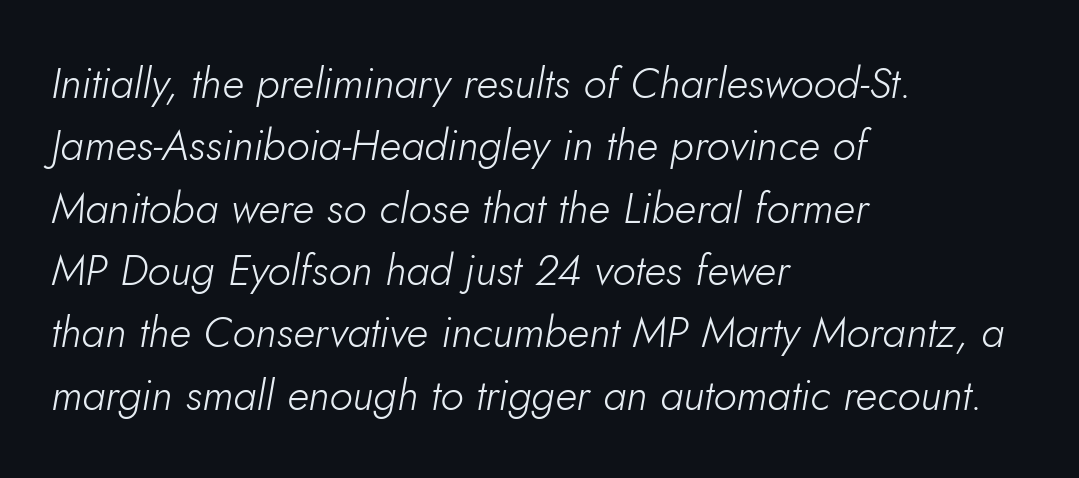
The image shows 43 px light type, italic (leaning right); set left-aligned, normal line spacing (1.45x), normal letter spacing, not underlined; low stroke contrast and a small x-height.
